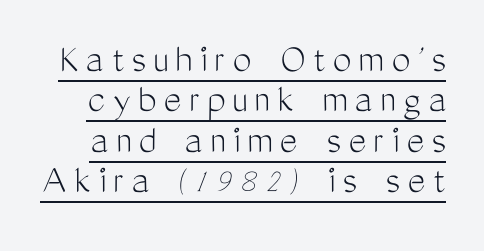
The image shows 42 px light, condensed sans-serif type, upright; set tight line spacing (0.96x), underlined; medium stroke contrast and a medium x-height.
